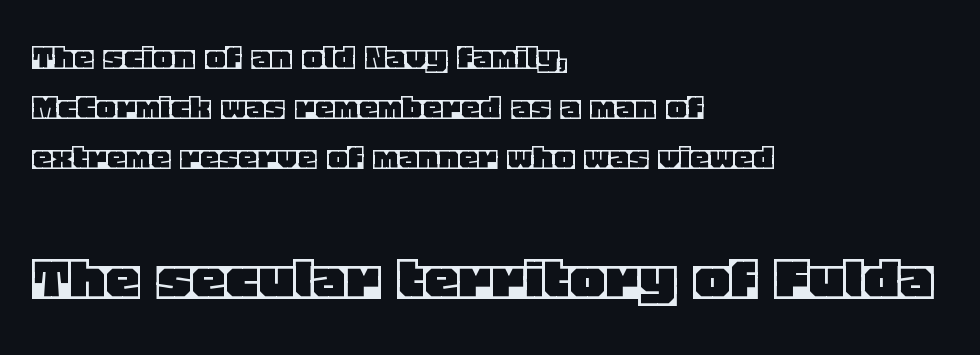
The image shows 68 px text type, upright; set left-aligned, normal line spacing (1.28x), normal letter spacing, not underlined; the second (bottom) block is 1.74x larger; a large x-height.
